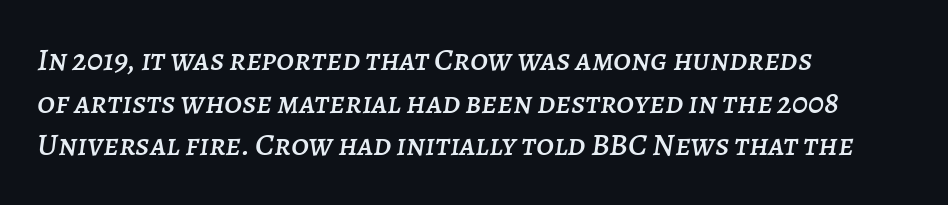
The image shows 32 px text type, italic (leaning right); set left-aligned, normal line spacing (1.33x), normal letter spacing, not underlined; low stroke contrast and a large x-height.
